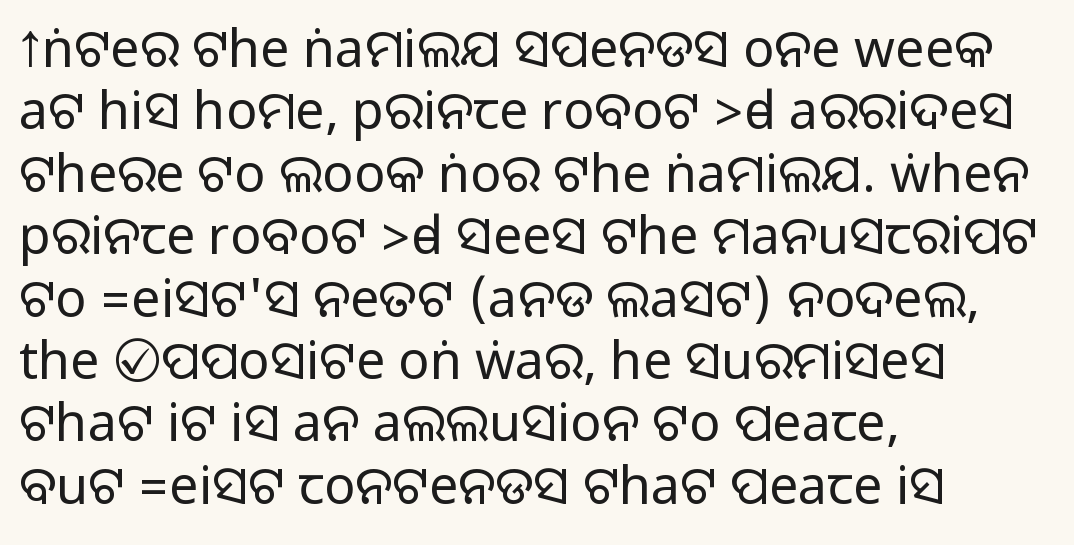
Does the lettering tilt? It doesn't — this is upright. A classic flush-left, rag-right setting is used for this passage. Nobody drew a line under any word here. These lines are rendered in a variable-pitch font. Each word holds together tightly as a unit, with standard inter-letter gaps.
